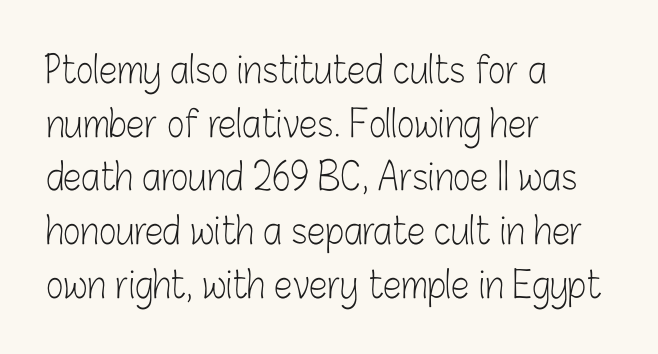
Q: Is the text bold? A: No.
Q: Is the text italic (slanted)? A: No, it is upright.
Q: Is the typeface a serif or a sans-serif typeface? A: Sans-serif.
Q: Is the text underlined? A: No.
Q: How is the paragraph aligned? A: Left-aligned.
Q: Is the spacing between letters normal or unusually wide? A: Normal.
Q: Is the spacing between lines tight, normal or loose? A: Normal.
Q: Width (condensed, normal, or wide)? A: Condensed.
Q: Stroke contrast? A: Low.
Q: x-height? A: Medium.
Q: Monospaced? A: No.
